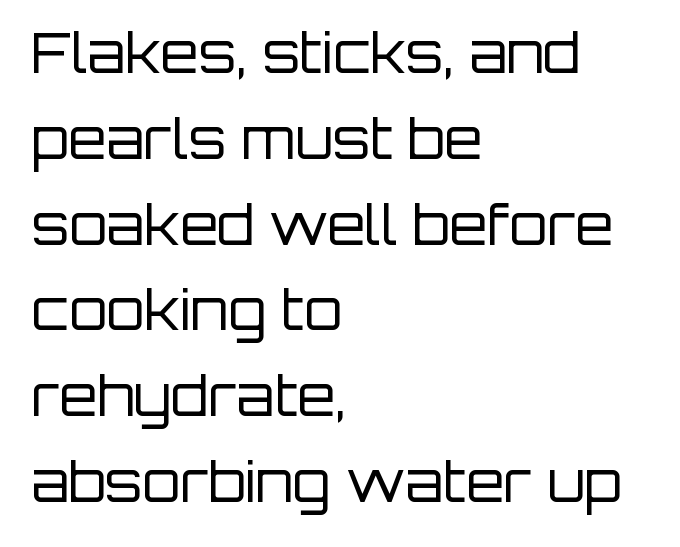
The image shows 55 px regular-weight sans-serif type, upright; set left-aligned, normal line spacing (1.56x), normal letter spacing, not underlined; low stroke contrast and a large x-height.
